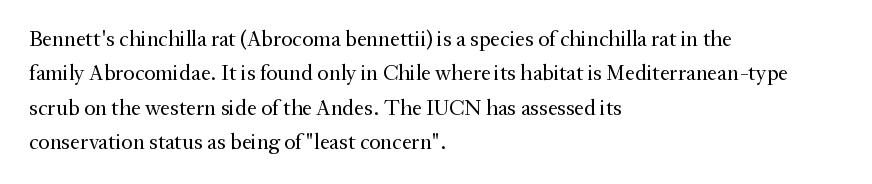
Q: Is the text bold? A: No.
Q: Is the text italic (slanted)? A: No, it is upright.
Q: Is the text underlined? A: No.
Q: How is the paragraph aligned? A: Left-aligned.
Q: Is the spacing between letters normal or unusually wide? A: Normal.
Q: Is the spacing between lines tight, normal or loose? A: Normal.
